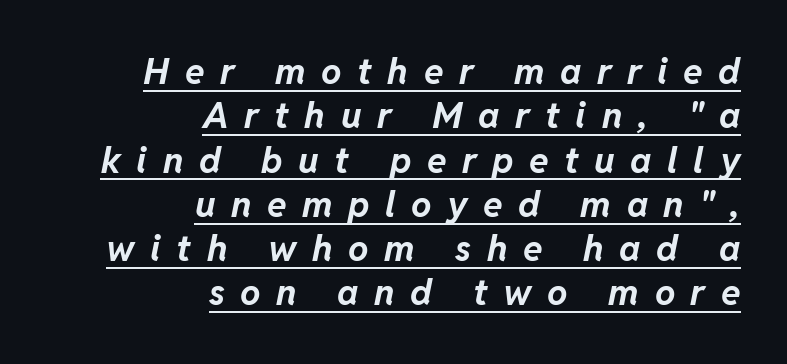
Q: Is the text bold? A: Yes.
Q: Is the text italic (slanted)? A: Yes, it leans right by about 11 degrees.
Q: Is the text underlined? A: Yes.
Q: How is the paragraph aligned? A: Right-aligned.
Q: Is the spacing between letters normal or unusually wide? A: Unusually wide.
Q: Width (condensed, normal, or wide)? A: Normal.
Q: Stroke contrast? A: Low.
Q: x-height? A: Medium.
Q: Monospaced? A: No.
